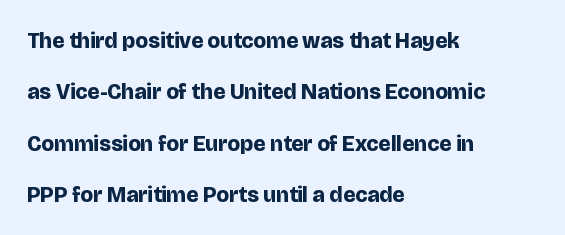
{"italic": "no", "bold": "yes", "underline": "no", "align": "left", "line_spacing": "loose", "line_spacing_ratio": 2.33, "letter_spacing": "normal", "letter_spacing_em": 0.0, "glyph_px": 22}
